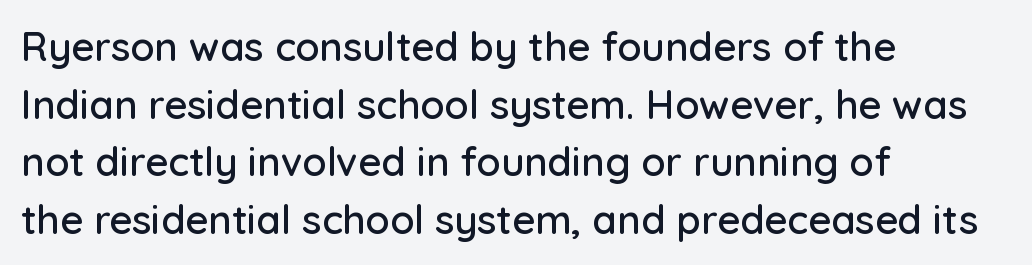
You can tell it's not italic because the verticals are truly vertical. The strip under each line holds only bare page. Layout note: lines flush left. Students, note that the glyphs here touch the page at normal intervals. Is this a fixed-width face? No — the glyphs have proportional, varying widths. Grotesque or geometric, the face here clearly has no serifs.
